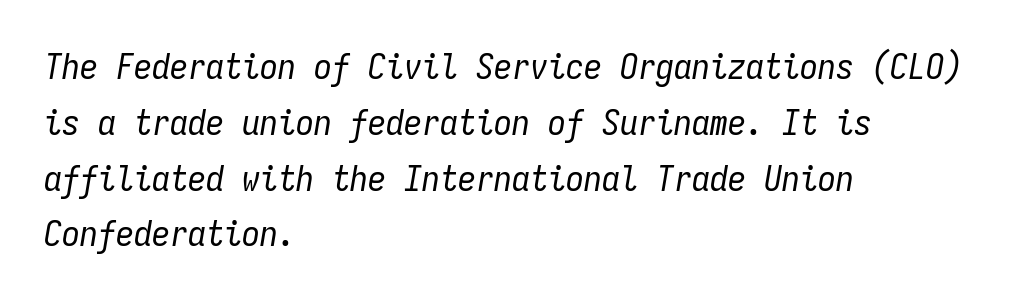
Stem width sits at or under what a default text font uses. Students, note that the glyphs here touch the page at normal intervals. Notice how the passage keeps a crisp vertical edge on the left only. The face used here is monospaced, like something from a code editor. Letters rest on an invisible, unmarked baseline. The face used here has a pronounced slope to its letters.
